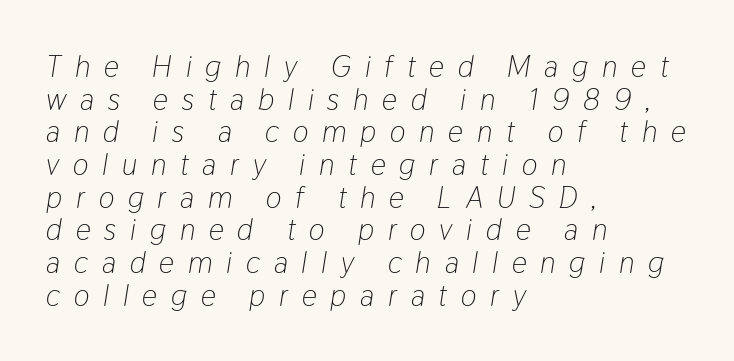
{"italic": "yes", "lean": "right", "slant_degrees": 9, "bold": "no", "weight": "light", "width": "condensed", "stroke_contrast": "low", "x_height": "medium", "monospaced": "no", "underline": "no", "align": "left", "line_spacing": "tight", "line_spacing_ratio": 1.09, "letter_spacing": "wide", "letter_spacing_em": 0.46, "glyph_px": 30}
